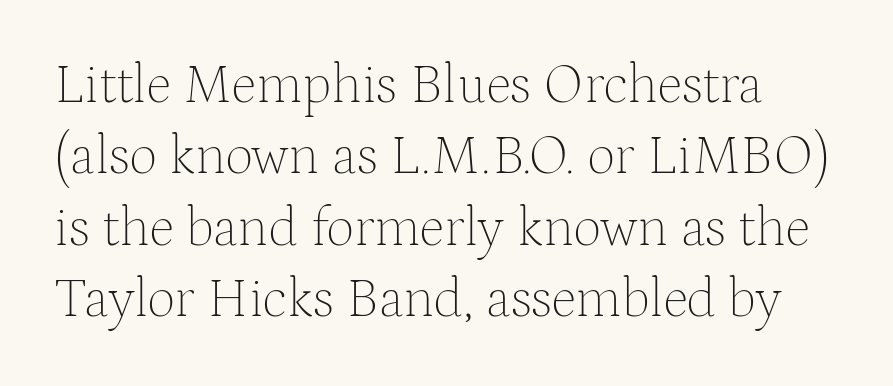
{"serif": "yes", "italic": "no", "bold": "no", "weight": "thin", "width": "normal", "stroke_contrast": "medium", "x_height": "medium", "monospaced": "no", "underline": "no", "line_spacing": "normal", "line_spacing_ratio": 1.3, "letter_spacing": "normal", "letter_spacing_em": 0.0, "glyph_px": 55}
